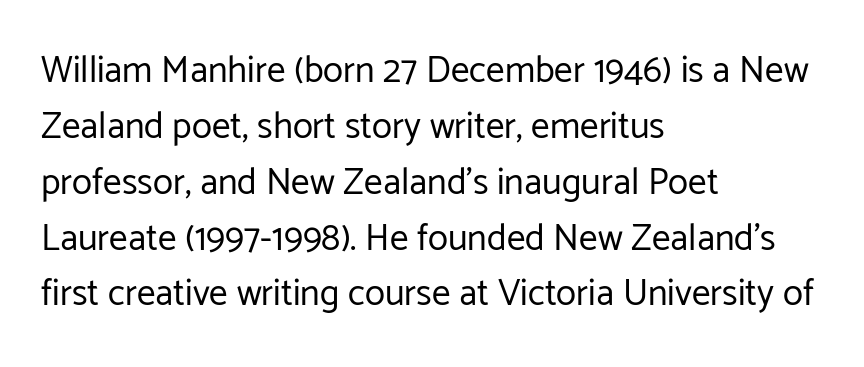
Q: Is the text bold? A: No.
Q: Is the text italic (slanted)? A: No, it is upright.
Q: Is the typeface a serif or a sans-serif typeface? A: Sans-serif.
Q: Is the text underlined? A: No.
Q: How is the paragraph aligned? A: Left-aligned.
Q: Is the spacing between letters normal or unusually wide? A: Normal.
Q: Is the spacing between lines tight, normal or loose? A: Normal.
Q: Width (condensed, normal, or wide)? A: Normal.
Q: Stroke contrast? A: Low.
Q: x-height? A: Medium.
Q: Monospaced? A: No.
